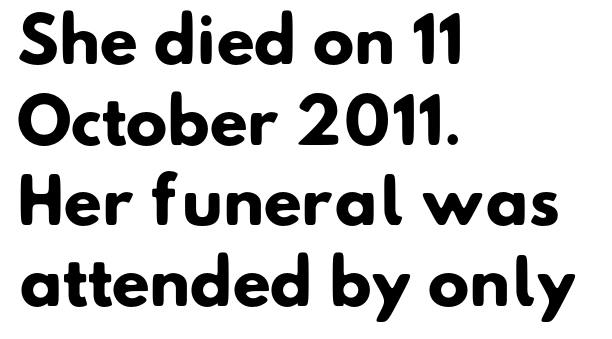
The image shows 62 px heavy sans-serif type; set left-aligned, normal line spacing (1.3x), normal letter spacing, not underlined; low stroke contrast and a small x-height.
